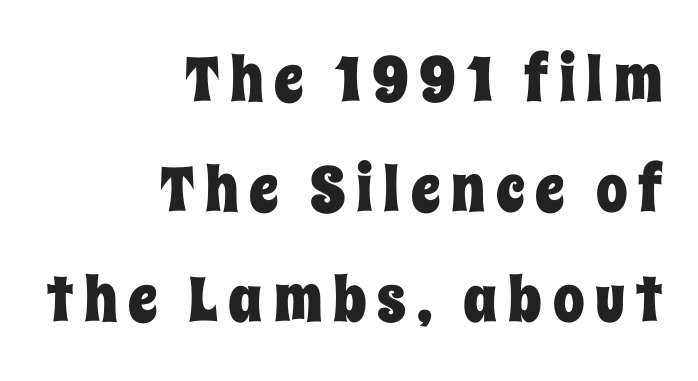
The rendering uses natural spacing where letterforms have individual widths. A clean baseline with only descenders dipping below it. Vertical strokes here are truly vertical. The passage is arranged like a letterhead date or caption credit — flush right.
